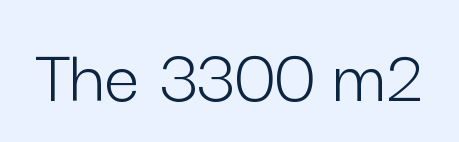
Q: Is the text bold? A: No.
Q: Is the text italic (slanted)? A: No, it is upright.
Q: Is the typeface a serif or a sans-serif typeface? A: Sans-serif.
Q: Is the text underlined? A: No.
Q: Is the spacing between letters normal or unusually wide? A: Normal.
Q: Width (condensed, normal, or wide)? A: Normal.
Q: Stroke contrast? A: Low.
Q: x-height? A: Medium.
Q: Monospaced? A: No.
